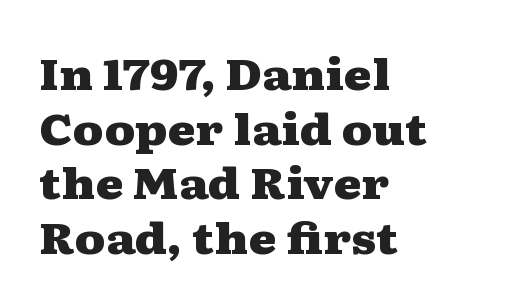
What's the leading like? Ordinary, nothing unusual. This rendering employs a face with finishing strokes, i.e., a serif. Teacher's note: observe the even left margin — that is flush-left alignment. Think of a printed novel: that variable character pitch is what you see here. Strokes here are thick enough to call this a true bold.
